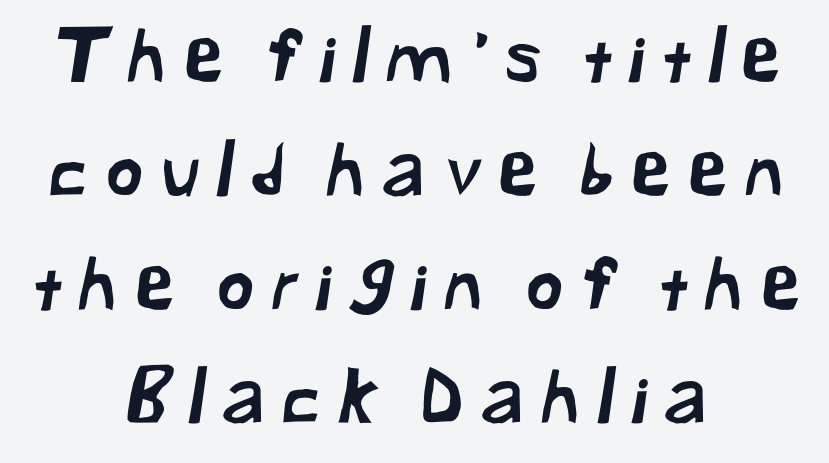
The image shows 72 px sans-serif type; set centered, normal line spacing (1.58x), unusually wide letter spacing (+0.24 em), not underlined; low stroke contrast and a medium x-height.
